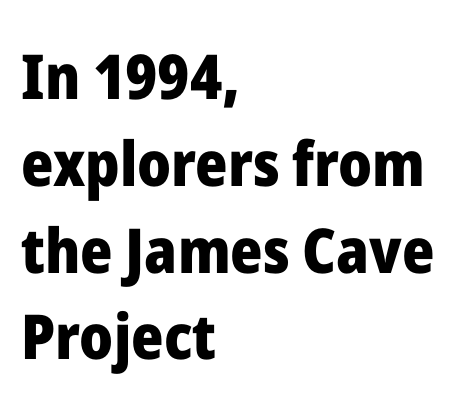
The image shows 62 px heavy sans-serif type, upright; set left-aligned, normal line spacing (1.4x), normal letter spacing, not underlined; low stroke contrast and a medium x-height.
